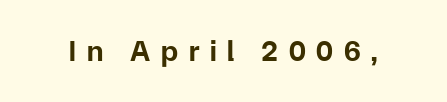
{"serif": "no", "italic": "no", "bold": "yes", "weight": "bold", "width": "normal", "stroke_contrast": "low", "x_height": "medium", "monospaced": "no", "underline": "no", "letter_spacing": "wide", "letter_spacing_em": 0.36, "glyph_px": 30}
